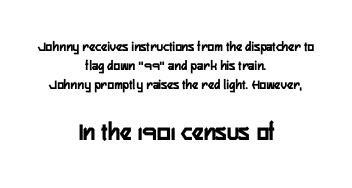
The image shows 26 px text type, upright; set centered, normal line spacing (1.35x), normal letter spacing, not underlined; the second (bottom) block is 1.86x larger.
